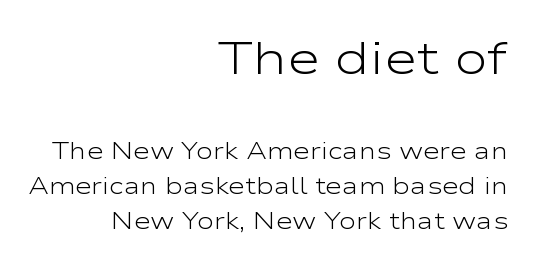
{"serif": "no", "italic": "no", "bold": "no", "weight": "light", "width": "wide", "stroke_contrast": "low", "x_height": "medium", "monospaced": "no", "underline": "no", "align": "right", "line_spacing": "normal", "line_spacing_ratio": 1.54, "letter_spacing": "normal", "letter_spacing_em": 0.0, "larger_block": "first", "size_ratio": 2.0, "glyph_px": 46}
